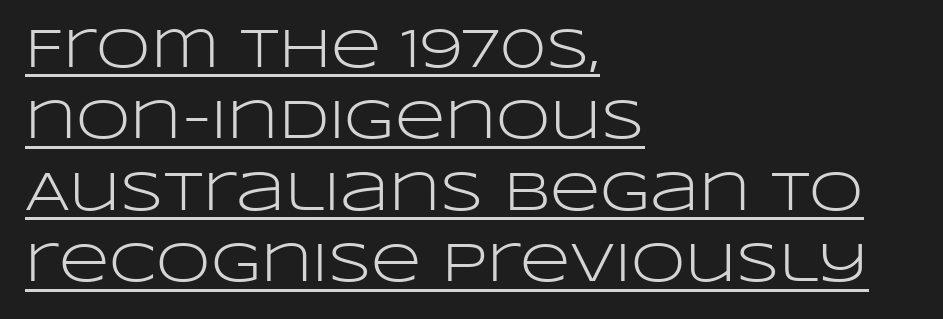
{"serif": "no", "italic": "no", "bold": "no", "weight": "light", "width": "wide", "stroke_contrast": "low", "x_height": "large", "monospaced": "no", "underline": "yes", "align": "left", "line_spacing": "normal", "line_spacing_ratio": 1.3, "letter_spacing": "normal", "letter_spacing_em": 0.0, "glyph_px": 55}
